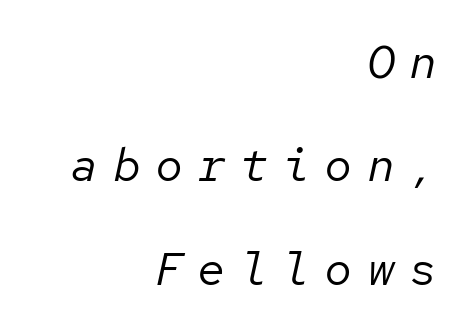
The image shows 47 px regular-weight type, italic (leaning right), monospaced; set right-aligned, loose line spacing (2.2x), unusually wide letter spacing (+0.3 em), not underlined; low stroke contrast and a medium x-height.
